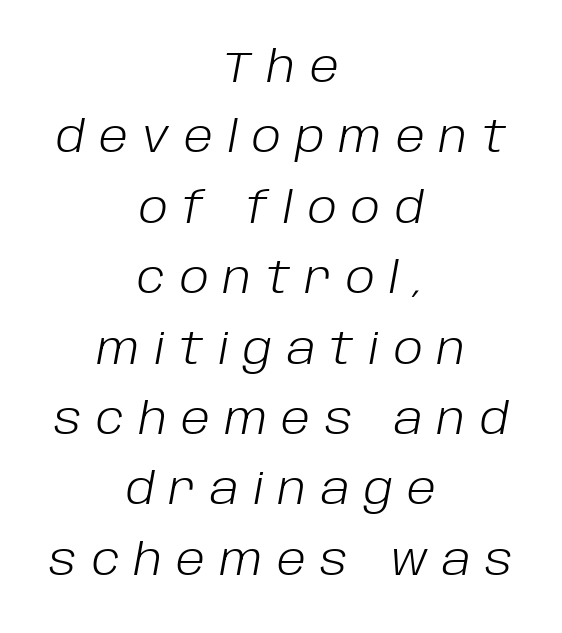
Q: Is the text bold? A: No.
Q: Is the text italic (slanted)? A: Yes, it leans right by about 10 degrees.
Q: Is the text underlined? A: No.
Q: How is the paragraph aligned? A: Centered.
Q: Is the spacing between letters normal or unusually wide? A: Unusually wide.
Q: Is the spacing between lines tight, normal or loose? A: Normal.
Q: Width (condensed, normal, or wide)? A: Normal.
Q: Stroke contrast? A: Low.
Q: x-height? A: Large.
Q: Monospaced? A: No.
